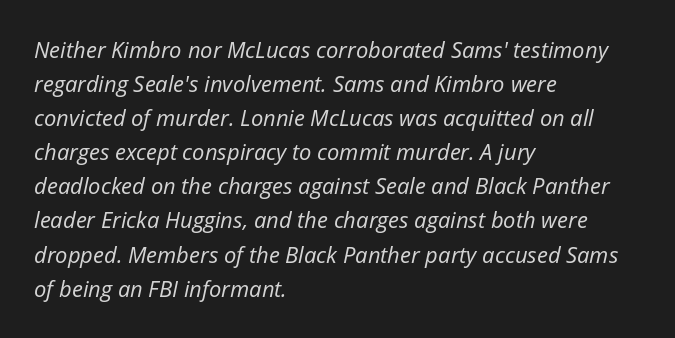
{"italic": "yes", "lean": "right", "slant_degrees": 12, "bold": "no", "underline": "no", "align": "left", "line_spacing": "normal", "line_spacing_ratio": 1.55, "letter_spacing": "normal", "letter_spacing_em": 0.0, "glyph_px": 22}
